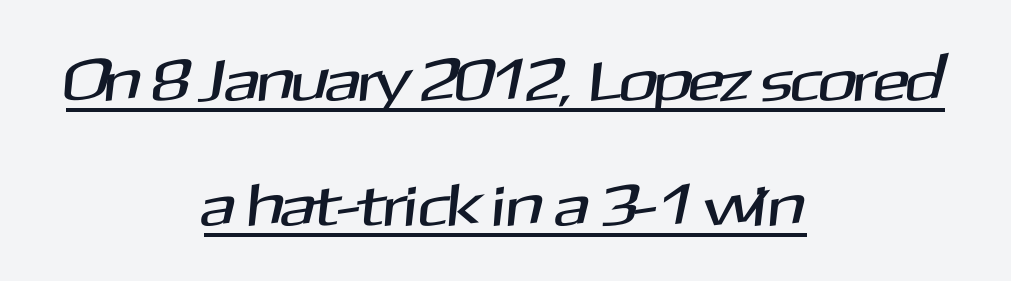
Q: Is the typeface a serif or a sans-serif typeface? A: Sans-serif.
Q: Is the text underlined? A: Yes.
Q: How is the paragraph aligned? A: Centered.
Q: Is the spacing between letters normal or unusually wide? A: Normal.
Q: Is the spacing between lines tight, normal or loose? A: Loose.
Q: Width (condensed, normal, or wide)? A: Normal.
Q: Stroke contrast? A: Medium.
Q: x-height? A: Medium.
Q: Monospaced? A: No.
